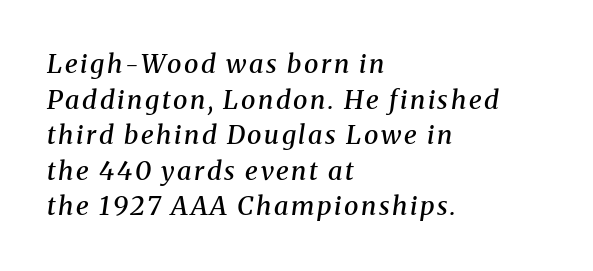
Q: Is the text bold? A: Semi-bold.
Q: Is the text italic (slanted)? A: Yes, it leans right by about 8 degrees.
Q: Is the text underlined? A: No.
Q: How is the paragraph aligned? A: Left-aligned.
Q: Is the spacing between lines tight, normal or loose? A: Normal.
